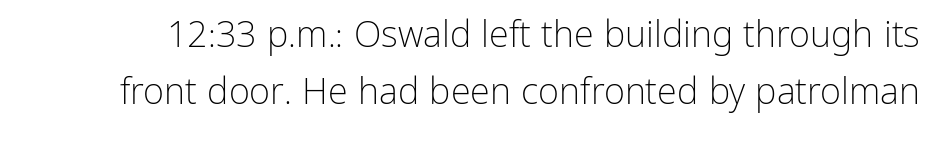
Q: Is the text bold? A: No.
Q: Is the text italic (slanted)? A: No, it is upright.
Q: Is the typeface a serif or a sans-serif typeface? A: Sans-serif.
Q: Is the text underlined? A: No.
Q: Is the spacing between letters normal or unusually wide? A: Normal.
Q: Is the spacing between lines tight, normal or loose? A: Normal.
Q: Width (condensed, normal, or wide)? A: Normal.
Q: Stroke contrast? A: Low.
Q: x-height? A: Medium.
Q: Monospaced? A: No.
